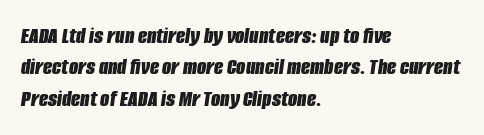
{"italic": "yes", "lean": "right", "slant_degrees": 8, "bold": "yes", "underline": "no", "align": "left", "line_spacing": "normal", "line_spacing_ratio": 1.31, "letter_spacing": "normal", "letter_spacing_em": 0.0, "glyph_px": 24}
